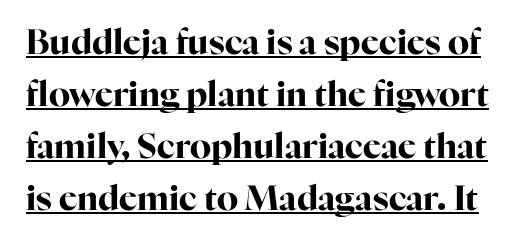
{"serif": "yes", "italic": "no", "bold": "yes", "weight": "bold", "width": "normal", "stroke_contrast": "high", "x_height": "medium", "monospaced": "no", "underline": "yes", "line_spacing": "normal", "line_spacing_ratio": 1.53, "letter_spacing": "normal", "letter_spacing_em": 0.0, "glyph_px": 34}
